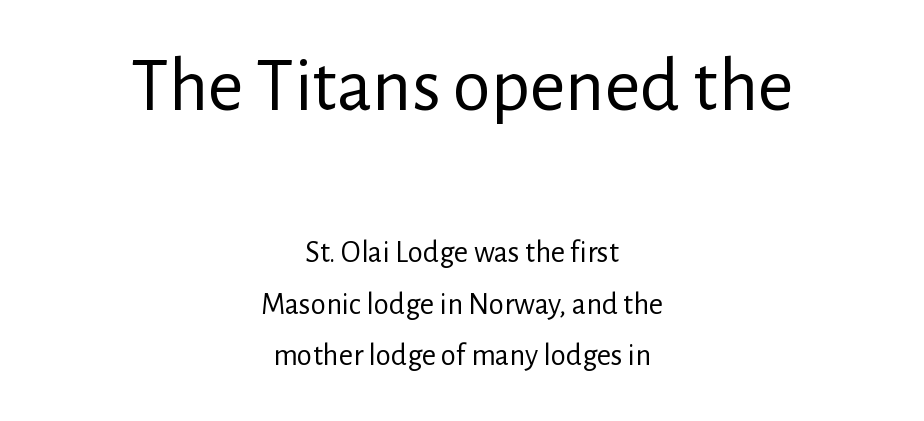
{"serif": "no", "italic": "no", "bold": "no", "weight": "regular", "width": "normal", "stroke_contrast": "low", "x_height": "medium", "monospaced": "no", "underline": "no", "align": "center", "line_spacing": "normal", "line_spacing_ratio": 1.66, "letter_spacing": "normal", "letter_spacing_em": 0.0, "larger_block": "first", "size_ratio": 2.48, "glyph_px": 77}
